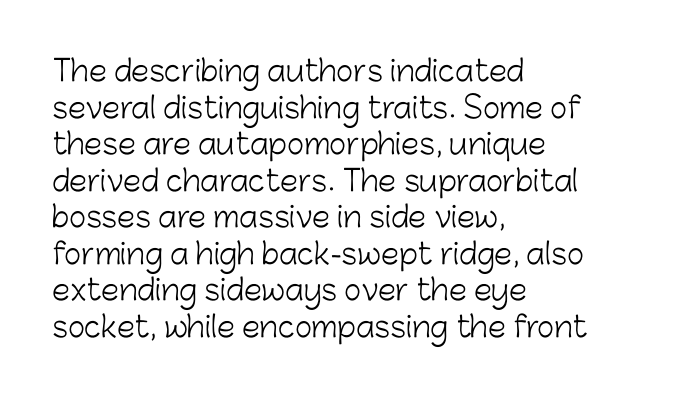
Alignment: flush left. Is the stroke heavy? The answer is a plain regular-or-lighter. These lines are rendered in a variable-pitch font. Lines of text with bare space underneath. Does extra space separate the letters? No, they use regular spacing.
